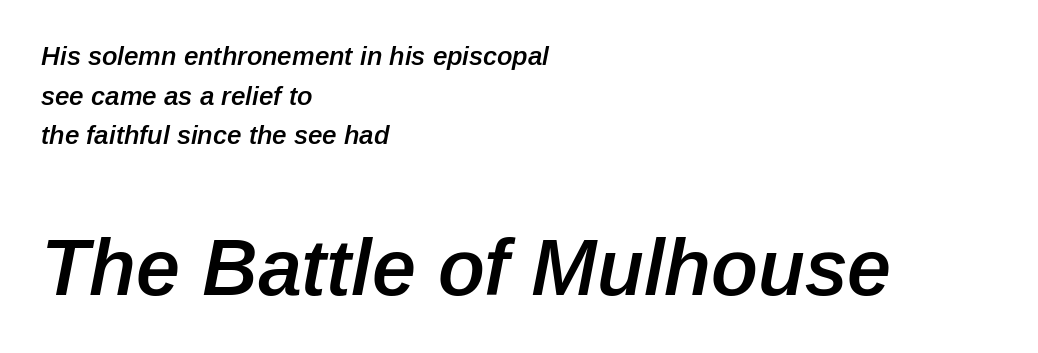
The image shows 79 px semibold type, italic (leaning right); set left-aligned, normal line spacing (1.52x), normal letter spacing, not underlined; the second (bottom) block is 3.04x larger; low stroke contrast and a medium x-height.
